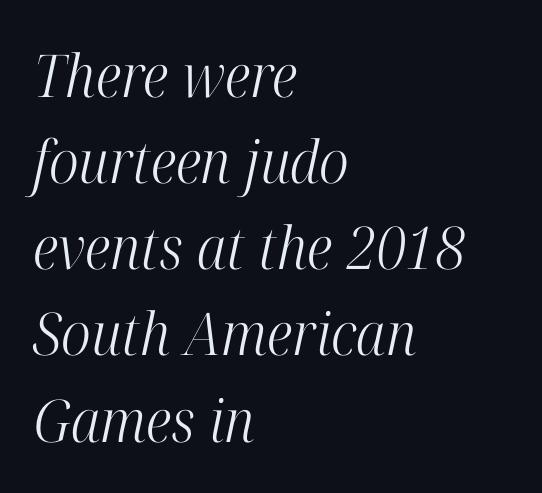
The image shows 59 px light, condensed serif type, italic (leaning right); set left-aligned, normal line spacing (1.46x), normal letter spacing, not underlined; high stroke contrast and a medium x-height.
